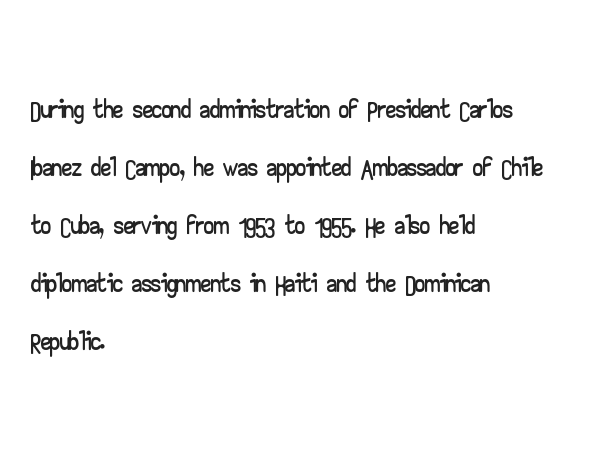
Here the designer chose a conventional face with non-uniform glyph widths. Line spacing here is normal. Letters rest on an invisible, unmarked baseline. Upright lettering throughout. Nothing unusual about the tracking: characters are spaced as the font intends.
